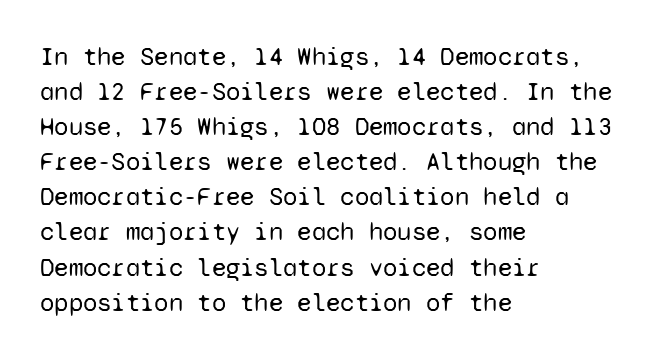
The image shows 26 px text type, upright; set left-aligned, normal line spacing (1.35x), normal letter spacing, not underlined.
